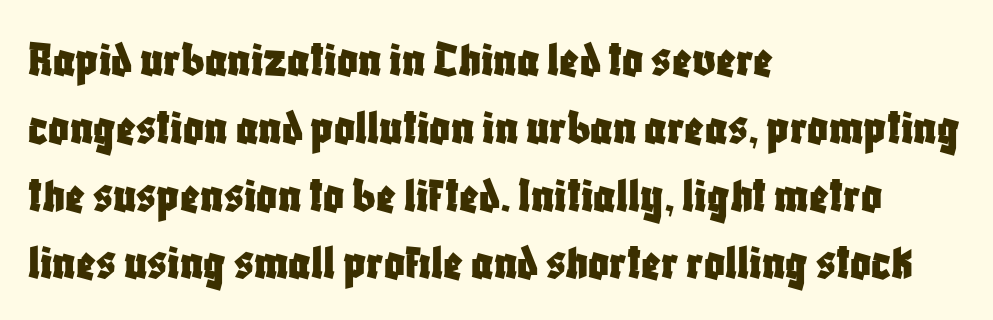
{"serif": "no", "italic": "no", "width": "condensed", "stroke_contrast": "low", "x_height": "large", "monospaced": "no", "underline": "no", "align": "left", "line_spacing": "normal", "line_spacing_ratio": 1.33, "letter_spacing": "normal", "letter_spacing_em": 0.0, "glyph_px": 51}
